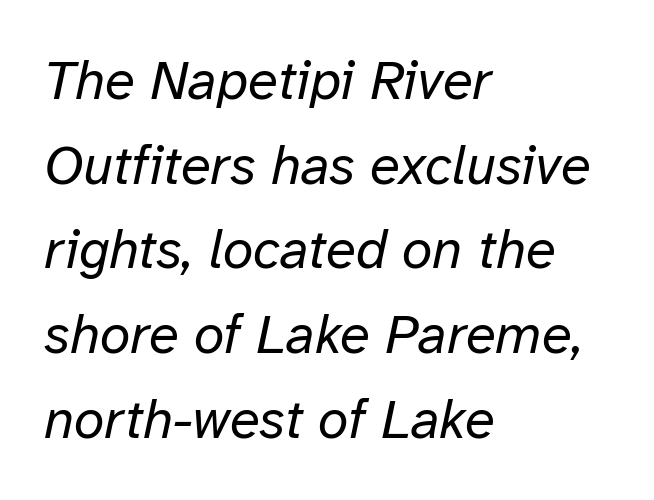
{"italic": "yes", "lean": "right", "slant_degrees": 12, "bold": "no", "weight": "regular", "width": "normal", "stroke_contrast": "low", "x_height": "medium", "monospaced": "no", "underline": "no", "align": "left", "line_spacing": "normal", "line_spacing_ratio": 1.54, "letter_spacing": "normal", "letter_spacing_em": 0.0, "glyph_px": 55}
